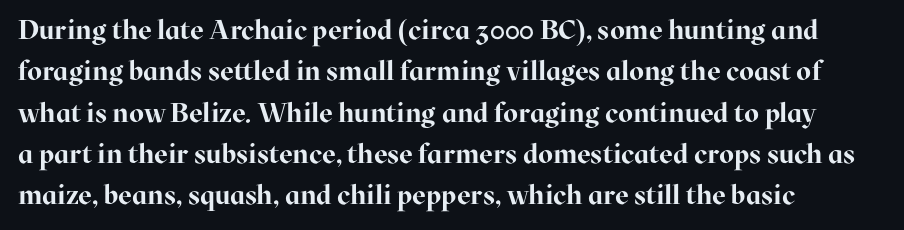
{"italic": "no", "bold": "yes", "underline": "no", "align": "left", "line_spacing": "normal", "line_spacing_ratio": 1.53, "letter_spacing": "normal", "letter_spacing_em": 0.0, "glyph_px": 27}
